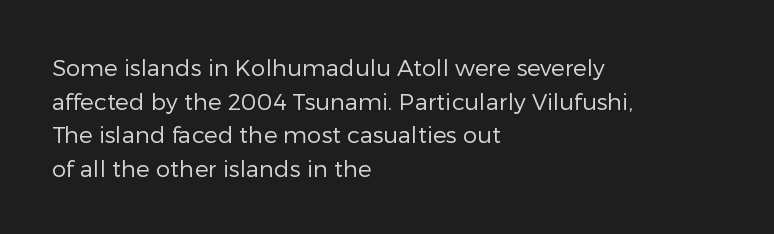
Q: Is the text bold? A: No.
Q: Is the text italic (slanted)? A: No, it is upright.
Q: Is the text underlined? A: No.
Q: How is the paragraph aligned? A: Left-aligned.
Q: Is the spacing between letters normal or unusually wide? A: Normal.
Q: Is the spacing between lines tight, normal or loose? A: Normal.
